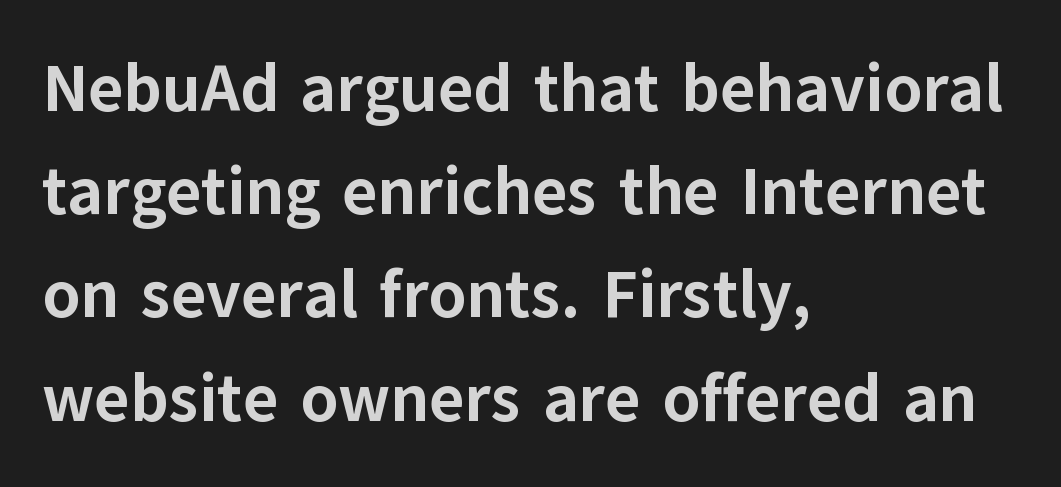
Q: Is the text bold? A: Yes.
Q: Is the text italic (slanted)? A: No, it is upright.
Q: Is the typeface a serif or a sans-serif typeface? A: Sans-serif.
Q: Is the text underlined? A: No.
Q: How is the paragraph aligned? A: Left-aligned.
Q: Is the spacing between letters normal or unusually wide? A: Normal.
Q: Is the spacing between lines tight, normal or loose? A: Normal.
Q: Width (condensed, normal, or wide)? A: Normal.
Q: Stroke contrast? A: Low.
Q: x-height? A: Medium.
Q: Monospaced? A: No.
